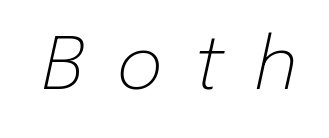
Compared with ordinary roman type, these characters are visibly tilted. Words float on clear page, feet unadorned. Each word looks stretched out because of the extra space between its letters. Do the characters align in a grid? No, the font is proportional.
